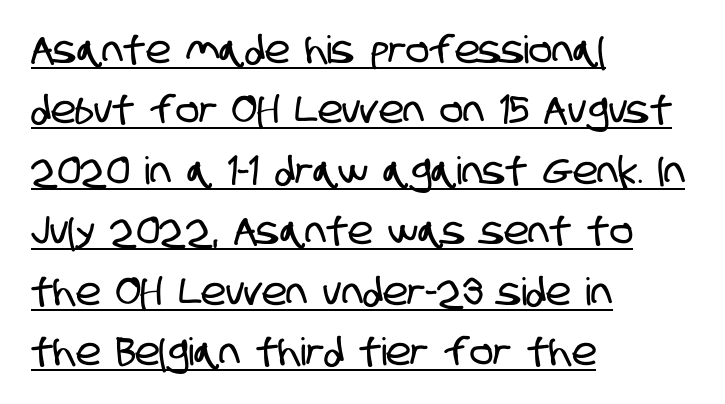
Q: Is the typeface a serif or a sans-serif typeface? A: Sans-serif.
Q: Is the text underlined? A: Yes.
Q: How is the paragraph aligned? A: Left-aligned.
Q: Is the spacing between letters normal or unusually wide? A: Normal.
Q: Is the spacing between lines tight, normal or loose? A: Normal.
Q: Width (condensed, normal, or wide)? A: Condensed.
Q: Stroke contrast? A: Low.
Q: x-height? A: Large.
Q: Monospaced? A: No.
